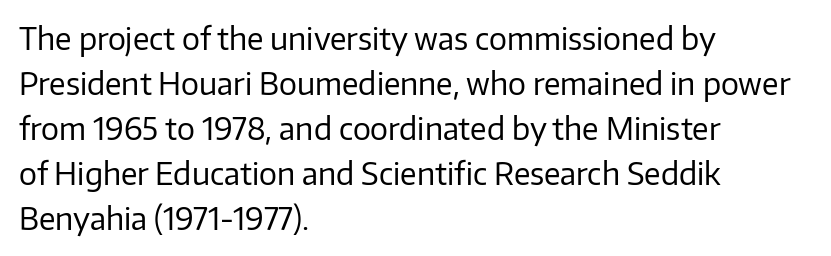
{"serif": "no", "italic": "no", "bold": "no", "weight": "regular", "width": "normal", "stroke_contrast": "low", "x_height": "medium", "monospaced": "no", "underline": "no", "align": "left", "line_spacing": "normal", "line_spacing_ratio": 1.5, "letter_spacing": "normal", "letter_spacing_em": 0.0, "glyph_px": 30}
